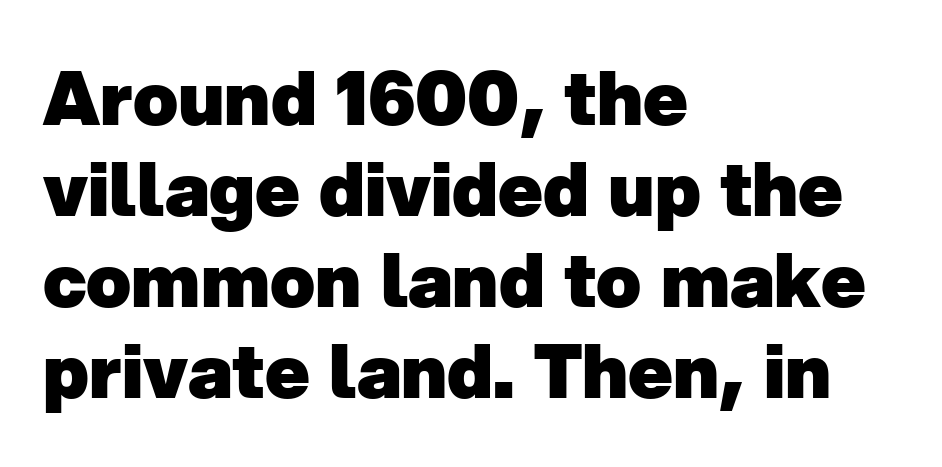
Letter spacing: default. Spacing verdict: proportional, widths tailored to each character. These lines are composed in type without serifs. This rendering uses left alignment, leaving the right contour irregular.
